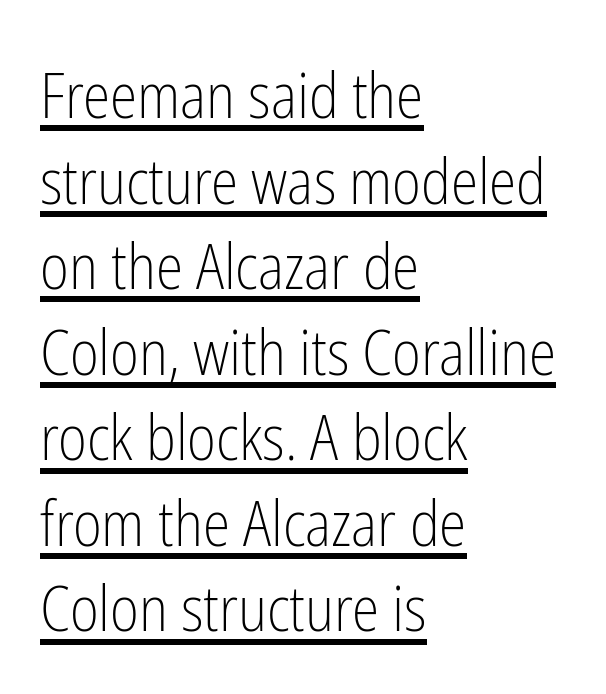
{"serif": "no", "italic": "no", "bold": "no", "weight": "light", "width": "condensed", "stroke_contrast": "low", "x_height": "medium", "monospaced": "no", "underline": "yes", "align": "left", "line_spacing": "normal", "line_spacing_ratio": 1.38, "letter_spacing": "normal", "letter_spacing_em": 0.0, "glyph_px": 62}
